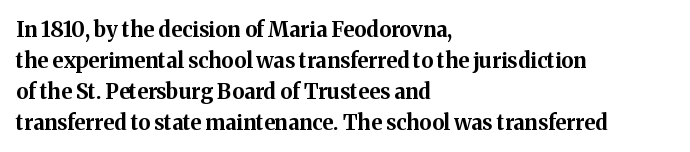
The image shows 21 px bold type, upright; set left-aligned, normal line spacing (1.47x), normal letter spacing, not underlined.
